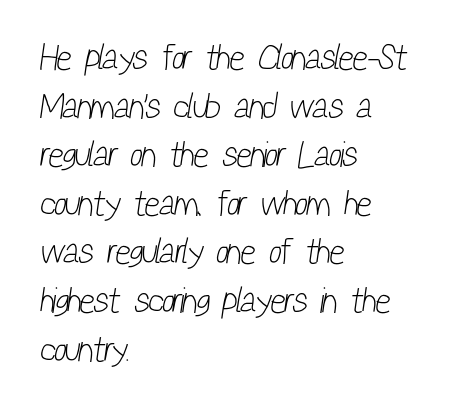
{"serif": "no", "bold": "no", "weight": "light", "width": "condensed", "stroke_contrast": "low", "x_height": "medium", "monospaced": "no", "underline": "no", "align": "left", "line_spacing": "normal", "line_spacing_ratio": 1.35, "letter_spacing": "normal", "letter_spacing_em": 0.0, "glyph_px": 36}
